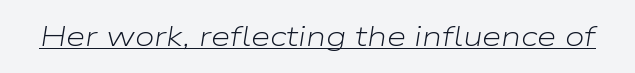
The image shows 28 px light, wide type, italic (leaning right); set normal letter spacing, underlined; low stroke contrast and a medium x-height.
